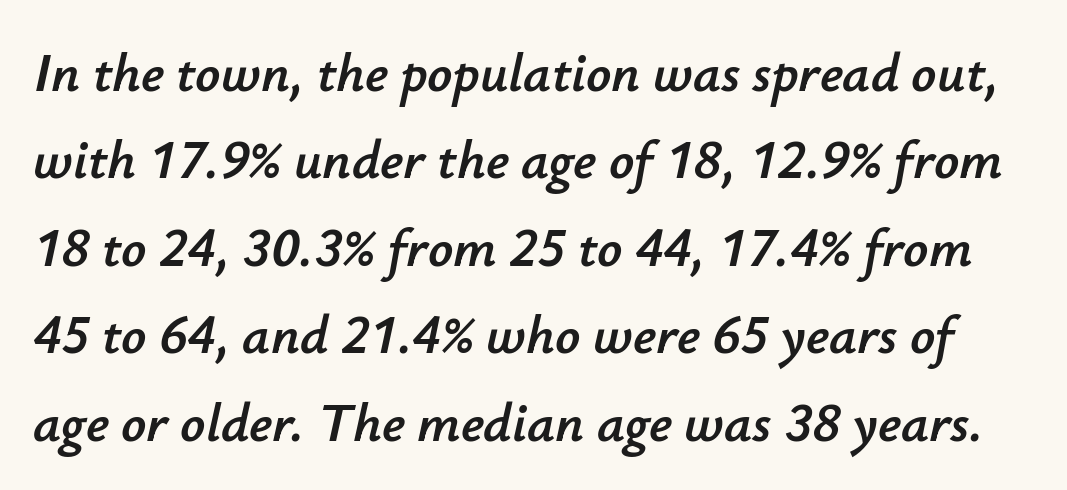
Q: Is the text italic (slanted)? A: Yes, it leans right by about 12 degrees.
Q: Is the text underlined? A: No.
Q: Is the spacing between letters normal or unusually wide? A: Normal.
Q: Is the spacing between lines tight, normal or loose? A: Normal.
Q: Width (condensed, normal, or wide)? A: Normal.
Q: Stroke contrast? A: Low.
Q: x-height? A: Small.
Q: Monospaced? A: No.
